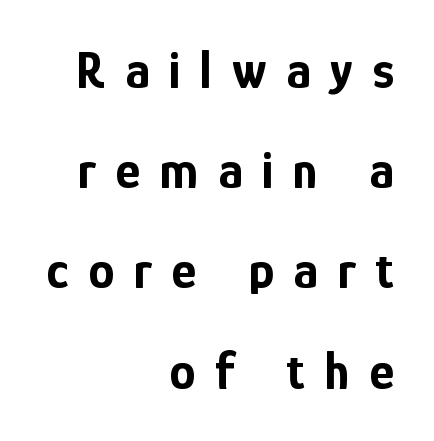
Q: Is the text bold? A: Yes.
Q: Is the text italic (slanted)? A: No, it is upright.
Q: Is the typeface a serif or a sans-serif typeface? A: Sans-serif.
Q: Is the text underlined? A: No.
Q: How is the paragraph aligned? A: Right-aligned.
Q: Is the spacing between letters normal or unusually wide? A: Unusually wide.
Q: Width (condensed, normal, or wide)? A: Condensed.
Q: Stroke contrast? A: Low.
Q: x-height? A: Medium.
Q: Monospaced? A: No.
